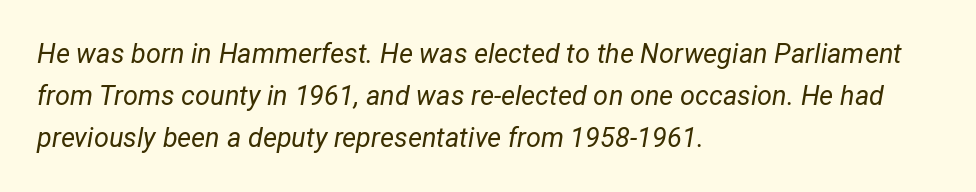
Characters are canted at an angle relative to the baseline's perpendicular. Caption: face not bold, strokes unweighted. Visually the block forms a straight wall on the left and a jagged coastline on the right. Each row of text sits above clean, open space. The gaps between neighbouring characters are ordinary and unremarkable. The designer left line spacing at the default.
